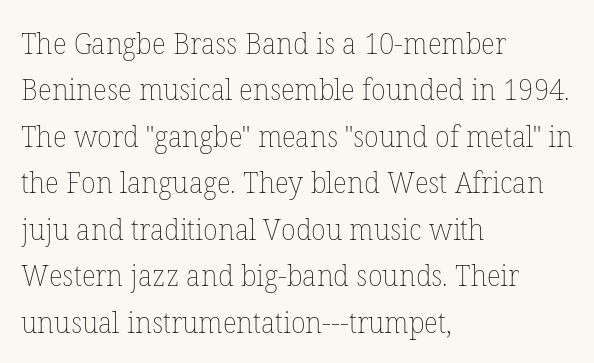
Layout note: lines flush left. This is not heavy type; no bold has been used. This rendering leaves character spacing at its baseline value. Posture: upright roman. Proportional: the letters do not fall into vertical columns.
